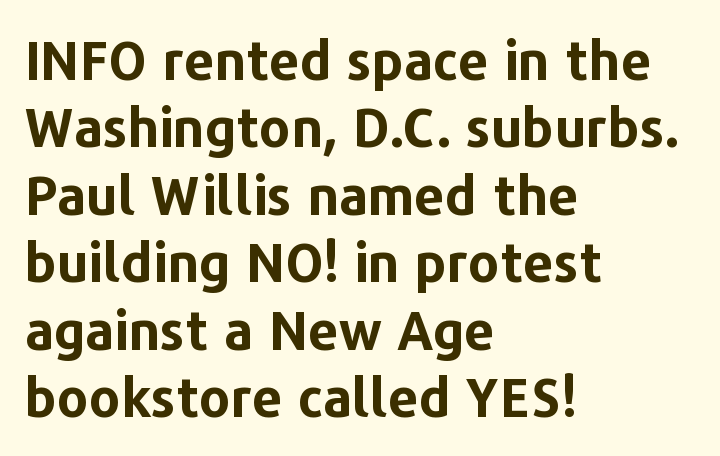
The characters look thick and weighty, a clear bold. This rendering features lettering with no underline. Examine the stroke ends and you'll find no serifs. Notice how descenders clear the ascenders below comfortably — that's standard leading. Here the glyphs are tracked normally, forming tight word shapes. Characters remain perfectly vertical along every line.
